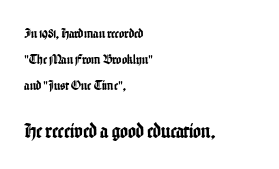
{"italic": "no", "underline": "no", "align": "left", "line_spacing_ratio": 1.85, "letter_spacing": "normal", "letter_spacing_em": 0.0, "larger_block": "second", "size_ratio": 1.5, "glyph_px": 21}
